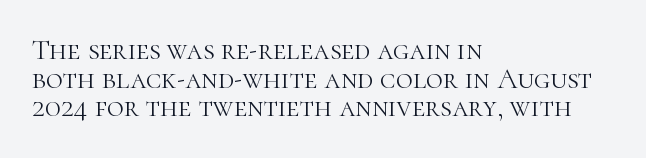
{"serif": "yes", "italic": "no", "bold": "no", "weight": "light", "width": "normal", "stroke_contrast": "high", "x_height": "medium", "monospaced": "no", "underline": "no", "align": "left", "line_spacing": "tight", "line_spacing_ratio": 0.99, "letter_spacing": "normal", "letter_spacing_em": 0.0, "glyph_px": 29}
